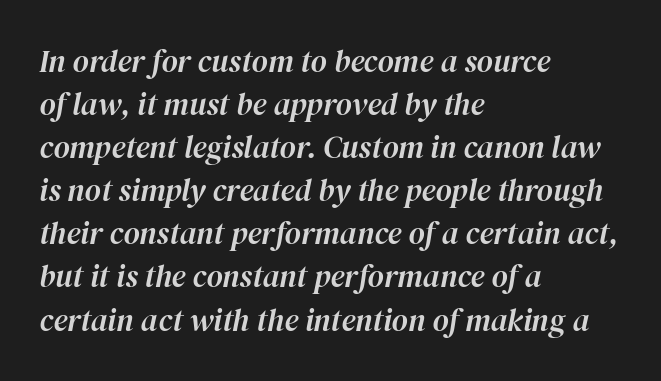
Italic? Definitely — the glyphs are oblique. Descenders hang freely into open space. This sample keeps an unexceptional amount of space between lines. If you drew a ruler down the left edge, every line would touch it. The gaps between neighbouring characters are ordinary and unremarkable.
